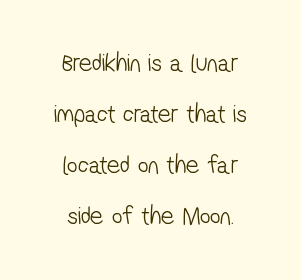
In terms of letterspacing, this is plain default setting. This reads as an unemphasized weight, regular at the heaviest. Beneath every word, the page is bare. You could fit nearly another row in the gap between these rows.
